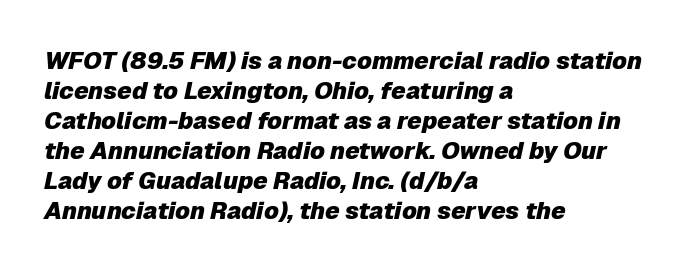
The image shows 24 px bold type, italic (leaning right); set left-aligned, normal line spacing (1.25x), normal letter spacing, not underlined.
